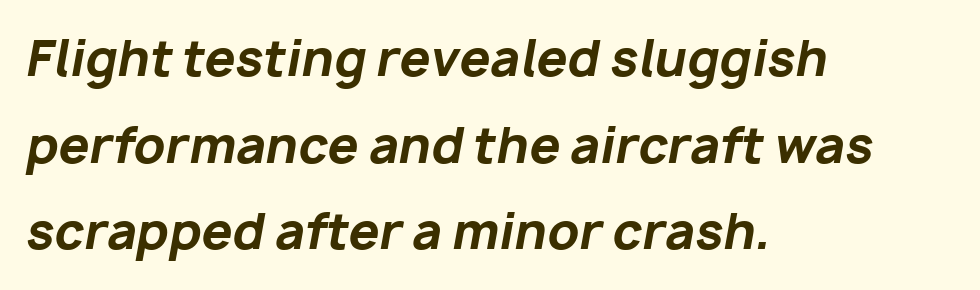
Q: Is the text bold? A: Yes.
Q: Is the text italic (slanted)? A: Yes, it leans right by about 10 degrees.
Q: Is the text underlined? A: No.
Q: How is the paragraph aligned? A: Left-aligned.
Q: Is the spacing between letters normal or unusually wide? A: Normal.
Q: Width (condensed, normal, or wide)? A: Normal.
Q: Stroke contrast? A: Low.
Q: x-height? A: Medium.
Q: Monospaced? A: No.
